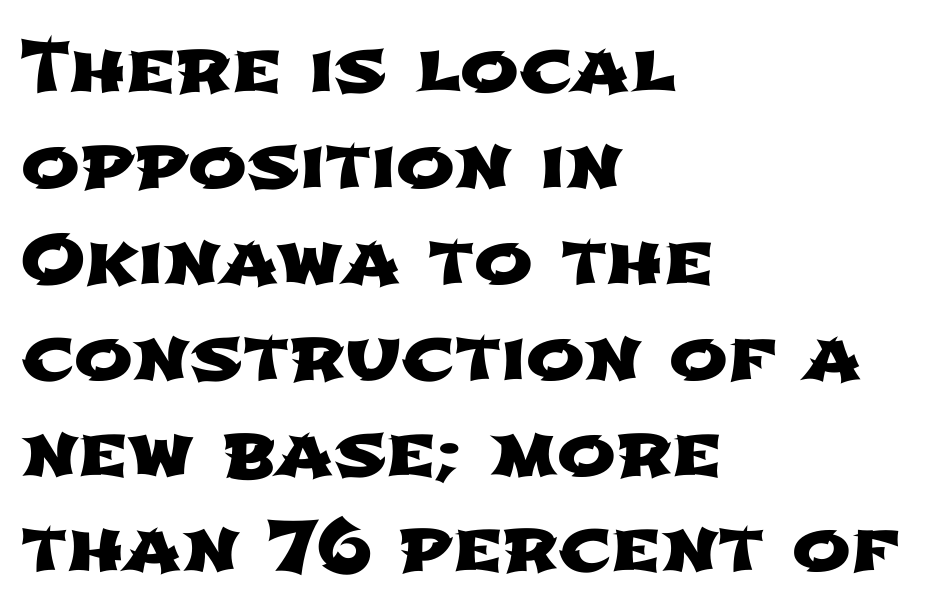
The image shows 70 px wide sans-serif type; set left-aligned, normal line spacing (1.37x), normal letter spacing, not underlined; low stroke contrast and a medium x-height.
